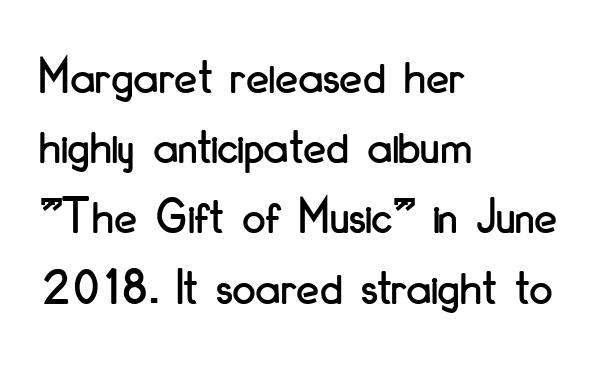
Successive baselines arrive at the customary interval. The space beneath each line is pristine and unruled. This rendering uses left alignment, leaving the right contour irregular. No feet cap the strokes, marking this as sans-serif type.
